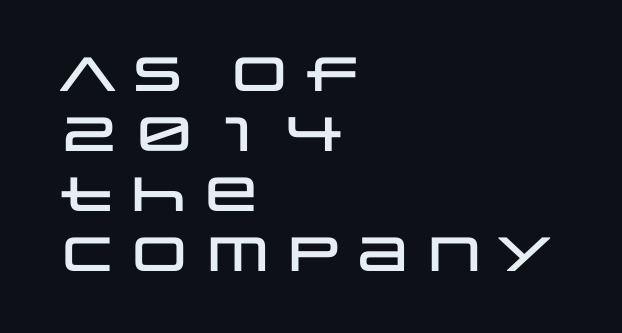
{"serif": "no", "italic": "no", "width": "wide", "stroke_contrast": "low", "x_height": "large", "monospaced": "no", "underline": "no", "align": "left", "line_spacing": "normal", "line_spacing_ratio": 1.25, "letter_spacing": "normal", "letter_spacing_em": 0.0, "glyph_px": 48}
